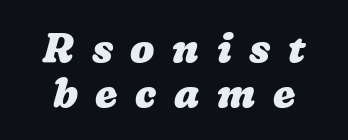
The image shows 40 px heavy, wide type; set tight line spacing (1.12x), unusually wide letter spacing (+0.44 em), not underlined; low stroke contrast and a medium x-height.
